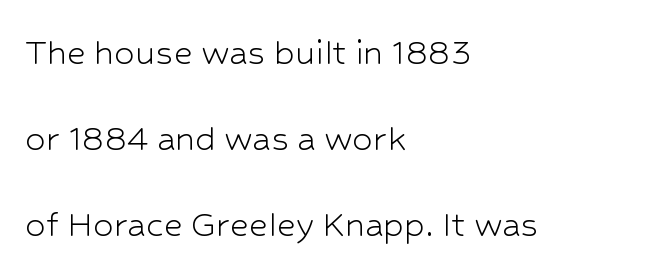
This rendering uses left alignment, leaving the right contour irregular. What stands out about the letter spacing? Nothing — it is the standard amount. Decoration check: the copy has no underline. The specimen reads as upright at a glance. Caption: face not bold, strokes unweighted.
